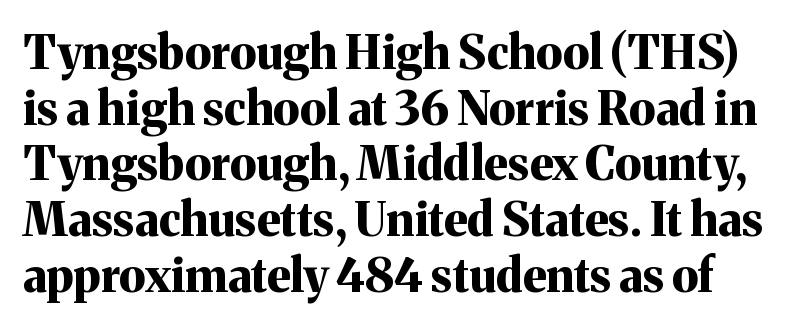
{"serif": "yes", "italic": "no", "bold": "yes", "weight": "bold", "width": "normal", "stroke_contrast": "medium", "x_height": "medium", "monospaced": "no", "underline": "no", "line_spacing_ratio": 1.21, "letter_spacing": "normal", "letter_spacing_em": 0.0, "glyph_px": 46}
